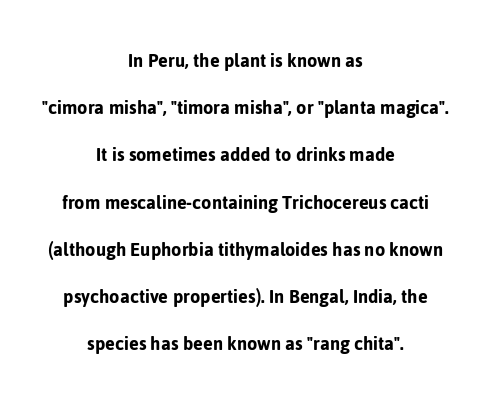
The image shows 21 px text type, upright; set centered, loose line spacing (2.25x), normal letter spacing, not underlined.
